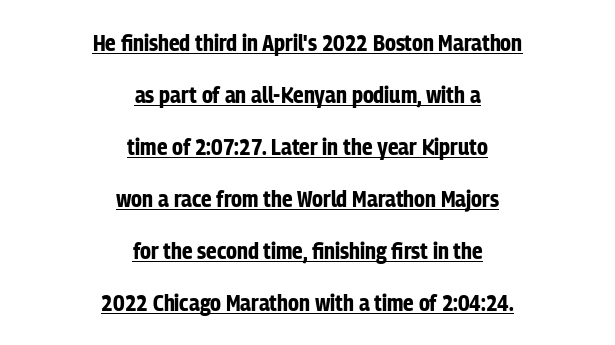
There is no visible air inserted between adjacent glyphs. As a designer I'd log this as weight 700, bold. A continuous stroke trails under the words, as in a hyperlink. Caption: multi-line text, centered on the measure.
